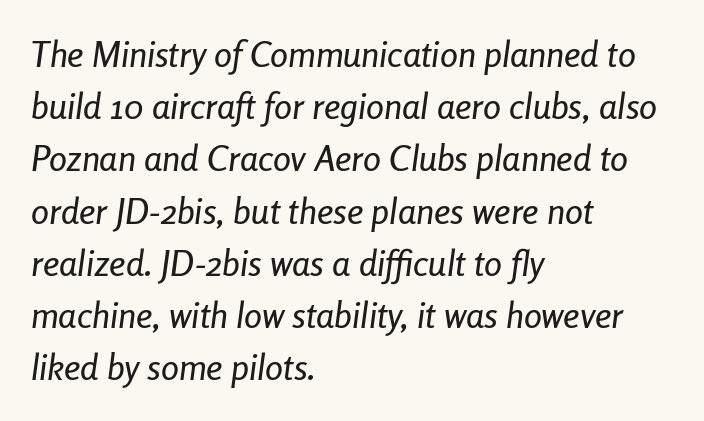
Q: Is the text italic (slanted)? A: Yes, it leans right by about 8 degrees.
Q: Is the text underlined? A: No.
Q: How is the paragraph aligned? A: Left-aligned.
Q: Is the spacing between letters normal or unusually wide? A: Normal.
Q: Is the spacing between lines tight, normal or loose? A: Normal.
Q: Width (condensed, normal, or wide)? A: Condensed.
Q: Stroke contrast? A: Low.
Q: x-height? A: Medium.
Q: Monospaced? A: No.
